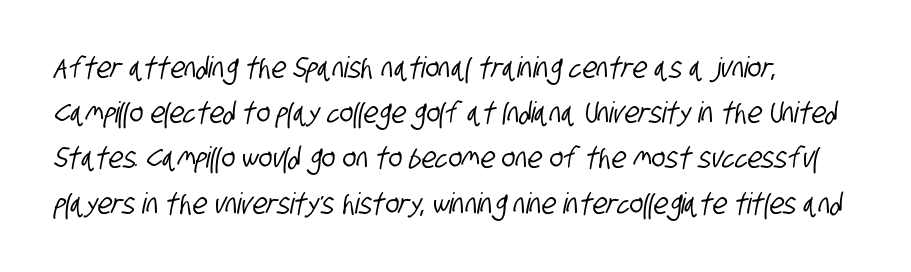
Q: Is the typeface a serif or a sans-serif typeface? A: Sans-serif.
Q: Is the text underlined? A: No.
Q: How is the paragraph aligned? A: Left-aligned.
Q: Is the spacing between letters normal or unusually wide? A: Normal.
Q: Is the spacing between lines tight, normal or loose? A: Normal.
Q: Width (condensed, normal, or wide)? A: Condensed.
Q: Stroke contrast? A: Low.
Q: x-height? A: Large.
Q: Monospaced? A: No.
